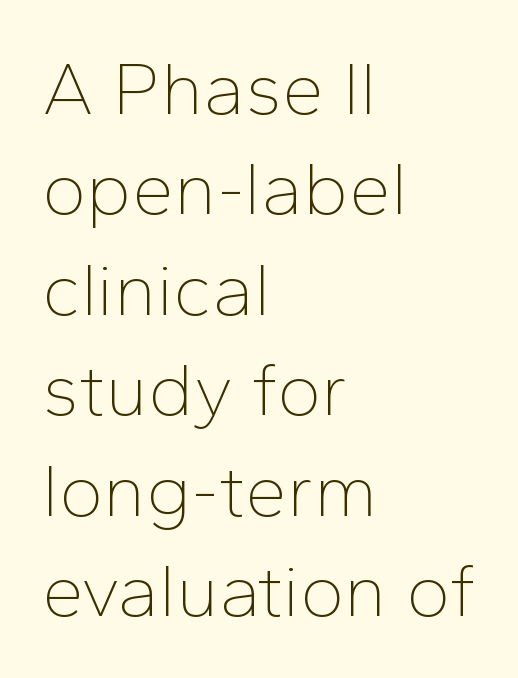
The zone under the glyphs is completely vacant. Type style note: lacks serifs. The rendering keeps characters at their native spacing. Counters stay open thanks to moderate or lighter strokes.
